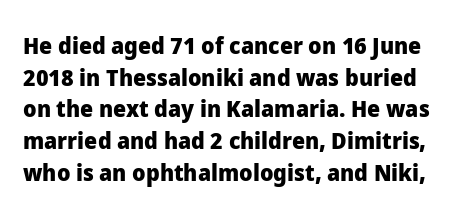
Does extra space separate the letters? No, they use regular spacing. Rows of type keep a routine distance in the vertical direction. Only glyphs here, with clear space below each row. The lettering stays uniformly vertical, giving the passage a roman look.
